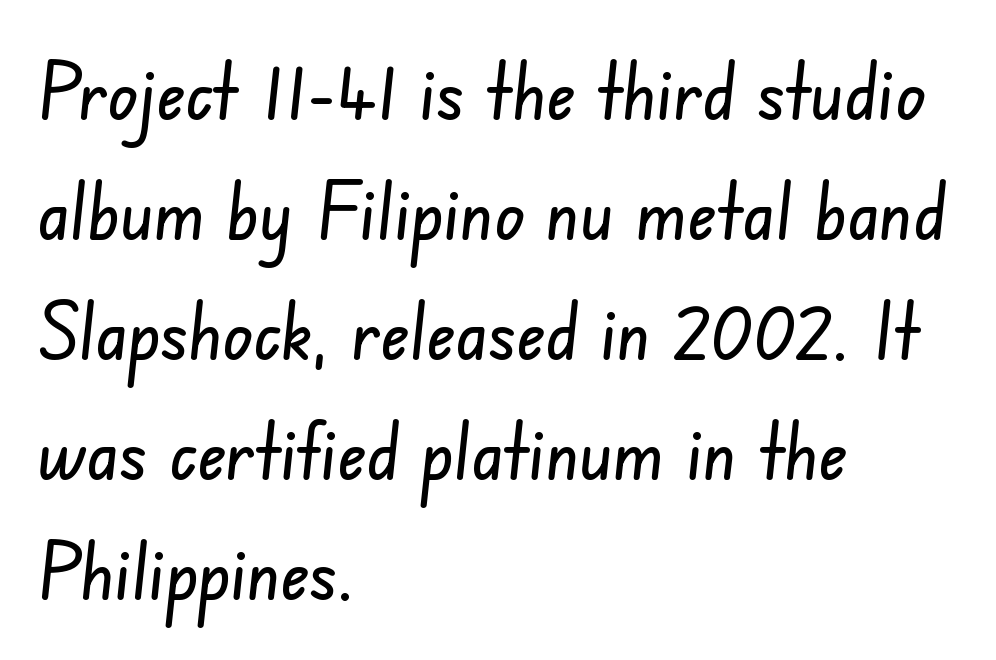
Q: Is the typeface a serif or a sans-serif typeface? A: Sans-serif.
Q: Is the text underlined? A: No.
Q: How is the paragraph aligned? A: Left-aligned.
Q: Is the spacing between letters normal or unusually wide? A: Normal.
Q: Is the spacing between lines tight, normal or loose? A: Normal.
Q: Width (condensed, normal, or wide)? A: Condensed.
Q: Stroke contrast? A: Low.
Q: x-height? A: Small.
Q: Monospaced? A: No.
